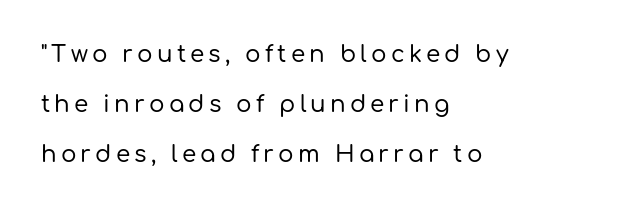
The image shows 23 px text type, upright; set left-aligned, loose line spacing (2.17x), not underlined.
